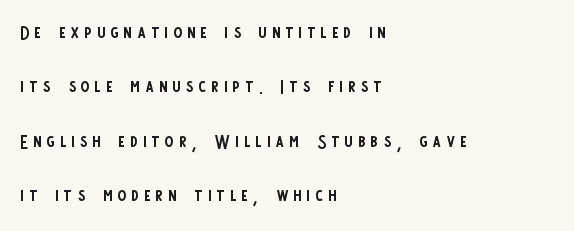
Q: Is the text bold? A: No.
Q: Is the text italic (slanted)? A: No, it is upright.
Q: Is the text underlined? A: No.
Q: How is the paragraph aligned? A: Left-aligned.
Q: Is the spacing between letters normal or unusually wide? A: Unusually wide.
Q: Is the spacing between lines tight, normal or loose? A: Loose.
